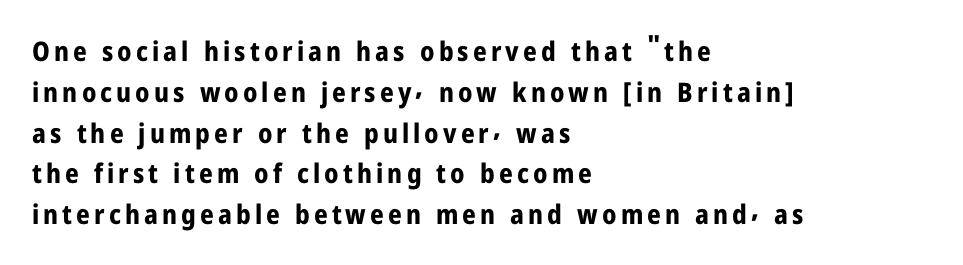
{"italic": "no", "bold": "yes", "underline": "no", "align": "left", "line_spacing": "normal", "line_spacing_ratio": 1.51, "glyph_px": 27}
